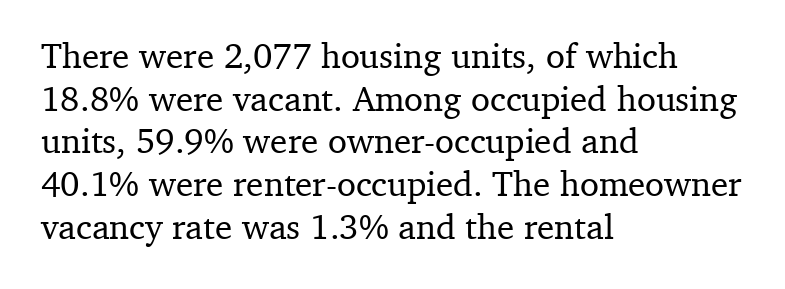
The image shows 35 px serif type, upright; set left-aligned, line spacing 1.22x, normal letter spacing, not underlined; medium stroke contrast and a medium x-height.
